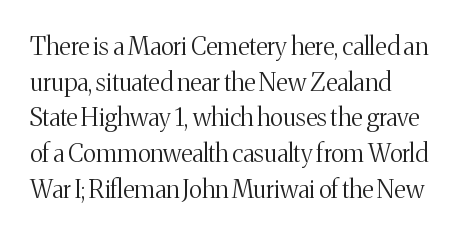
No word sits above an underline. These lines stack with their left ends in a neat column. The line-height multiplier appears to be the usual default. Ordinary non-slanted type is in use. Students, note that the glyphs here touch the page at normal intervals.
